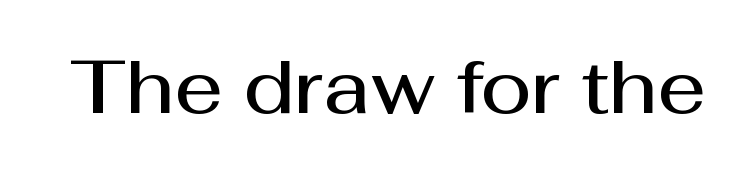
Q: Is the text bold? A: Semi-bold.
Q: Is the text italic (slanted)? A: No, it is upright.
Q: Is the typeface a serif or a sans-serif typeface? A: Sans-serif.
Q: Is the text underlined? A: No.
Q: Is the spacing between letters normal or unusually wide? A: Normal.
Q: Width (condensed, normal, or wide)? A: Normal.
Q: Stroke contrast? A: Medium.
Q: x-height? A: Medium.
Q: Monospaced? A: No.
